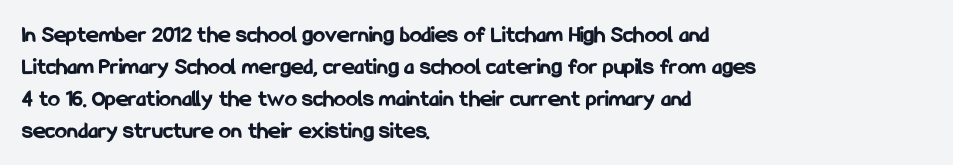
The image shows 24 px bold type, upright; set left-aligned, normal line spacing (1.33x), normal letter spacing, not underlined.
